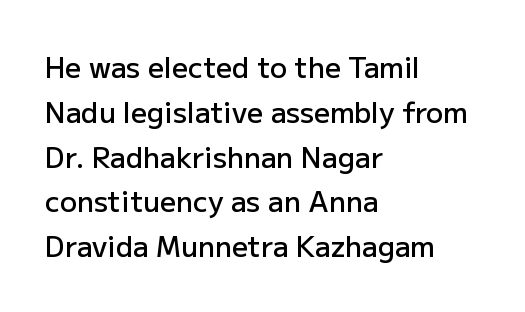
{"serif": "no", "italic": "no", "bold": "semi", "weight": "semibold", "width": "normal", "stroke_contrast": "low", "x_height": "medium", "monospaced": "no", "underline": "no", "align": "left", "line_spacing": "normal", "line_spacing_ratio": 1.6, "letter_spacing": "normal", "letter_spacing_em": 0.0, "glyph_px": 28}
